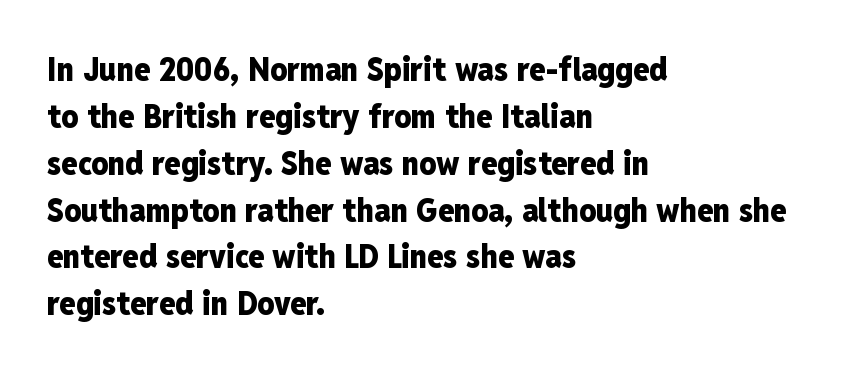
The characters display no serif detailing; their extremities are plain. The letters stand upright; this is a roman face. Does extra space separate the letters? No, they use regular spacing. Evenly set lines give the paragraph a standard silhouette. Typographic density is high because the face is bold. Line starts are locked; line ends wander.
